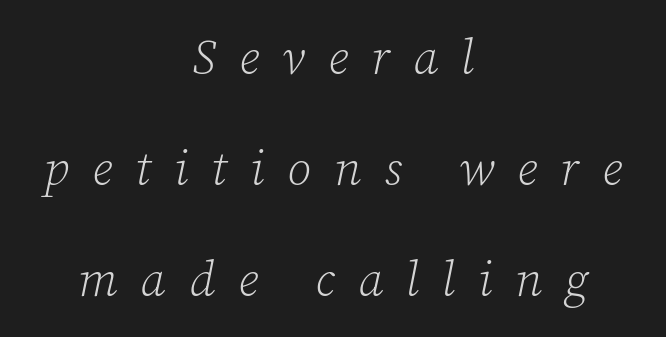
Q: Is the text bold? A: No.
Q: Is the text italic (slanted)? A: Yes, it leans right by about 12 degrees.
Q: Is the typeface a serif or a sans-serif typeface? A: Serif.
Q: Is the text underlined? A: No.
Q: How is the paragraph aligned? A: Centered.
Q: Is the spacing between letters normal or unusually wide? A: Unusually wide.
Q: Is the spacing between lines tight, normal or loose? A: Loose.
Q: Width (condensed, normal, or wide)? A: Normal.
Q: Stroke contrast? A: Low.
Q: x-height? A: Medium.
Q: Monospaced? A: No.
